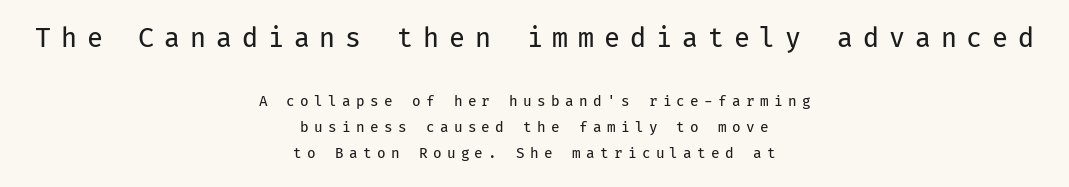
The image shows 26 px text type, upright; set centered, line spacing 1.88x, unusually wide letter spacing (+0.38 em), not underlined; the first (top) block is 1.86x larger.
